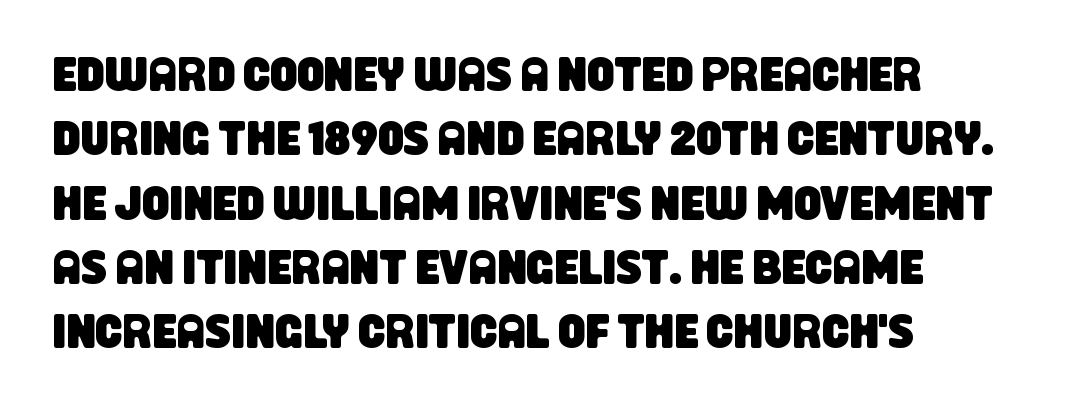
Q: Is the typeface a serif or a sans-serif typeface? A: Sans-serif.
Q: Is the text underlined? A: No.
Q: How is the paragraph aligned? A: Left-aligned.
Q: Is the spacing between letters normal or unusually wide? A: Normal.
Q: Is the spacing between lines tight, normal or loose? A: Normal.
Q: Width (condensed, normal, or wide)? A: Condensed.
Q: Stroke contrast? A: Low.
Q: x-height? A: Large.
Q: Monospaced? A: No.
